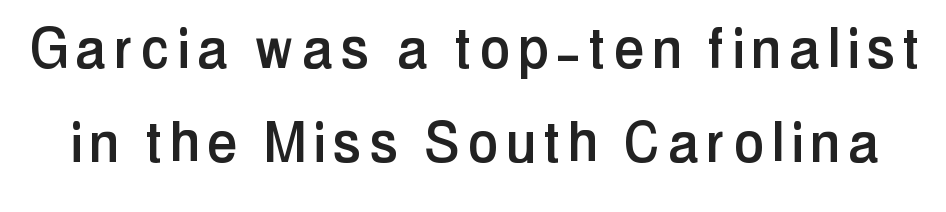
Q: Is the text italic (slanted)? A: No, it is upright.
Q: Is the typeface a serif or a sans-serif typeface? A: Sans-serif.
Q: Is the text underlined? A: No.
Q: Is the spacing between lines tight, normal or loose? A: Normal.
Q: Width (condensed, normal, or wide)? A: Condensed.
Q: Stroke contrast? A: Low.
Q: x-height? A: Medium.
Q: Monospaced? A: No.
